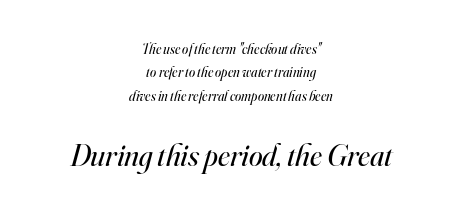
{"serif": "yes", "italic": "yes", "lean": "right", "slant_degrees": 16, "bold": "no", "weight": "regular", "width": "normal", "stroke_contrast": "high", "x_height": "small", "monospaced": "no", "underline": "no", "align": "center", "line_spacing": "normal", "line_spacing_ratio": 1.67, "letter_spacing": "normal", "letter_spacing_em": 0.0, "larger_block": "second", "size_ratio": 2.21, "glyph_px": 31}
